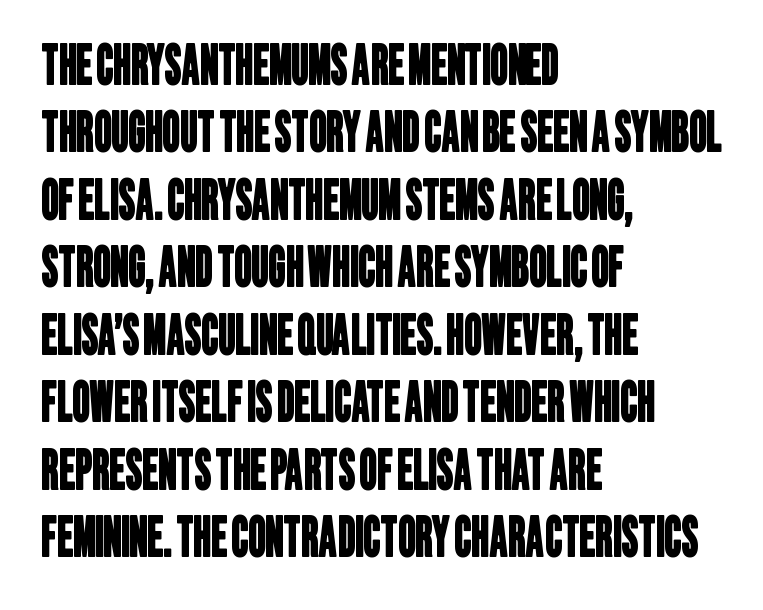
The image shows 54 px condensed sans-serif type; set left-aligned, normal line spacing (1.25x), normal letter spacing, not underlined; low stroke contrast and a large x-height.
